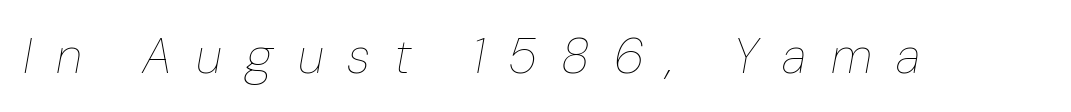
The image shows 50 px thin, condensed type, italic (leaning right); set unusually wide letter spacing (+0.48 em), not underlined; low stroke contrast and a medium x-height.
